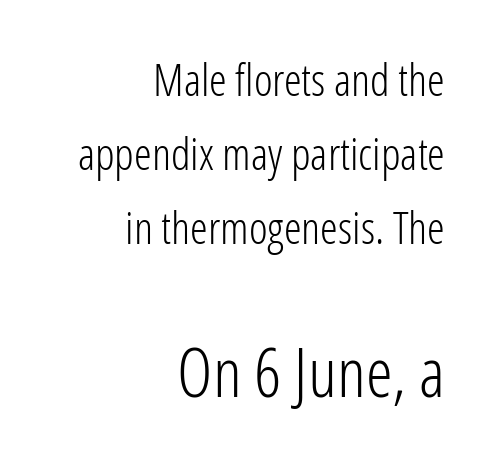
{"serif": "no", "italic": "no", "bold": "no", "weight": "light", "width": "condensed", "stroke_contrast": "low", "x_height": "medium", "monospaced": "no", "underline": "no", "align": "right", "line_spacing": "normal", "line_spacing_ratio": 1.65, "letter_spacing": "normal", "letter_spacing_em": 0.0, "larger_block": "second", "size_ratio": 1.51, "glyph_px": 68}
